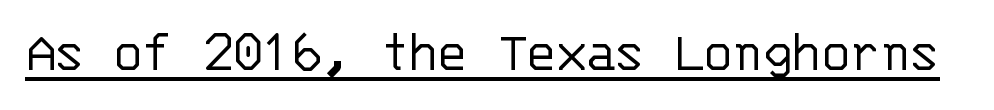
The image shows 60 px light sans-serif type, upright, monospaced; set normal letter spacing, underlined; low stroke contrast and a large x-height.
